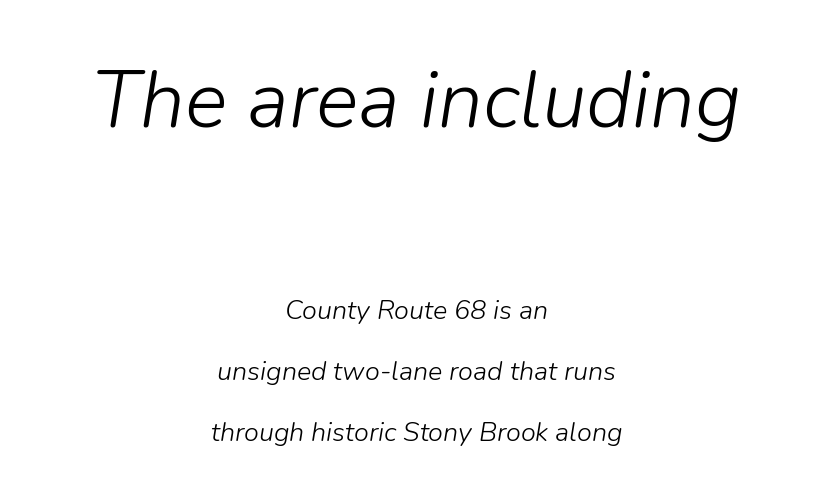
Q: Is the text bold? A: No.
Q: Is the text italic (slanted)? A: Yes, it leans right by about 9 degrees.
Q: Is the text underlined? A: No.
Q: How is the paragraph aligned? A: Centered.
Q: Is the spacing between letters normal or unusually wide? A: Normal.
Q: Is the spacing between lines tight, normal or loose? A: Loose.
Q: Which block of text is set in a larger size, the first (top) or the second (bottom)? A: The first (top) one.
Q: Width (condensed, normal, or wide)? A: Normal.
Q: Stroke contrast? A: Low.
Q: x-height? A: Medium.
Q: Monospaced? A: No.
